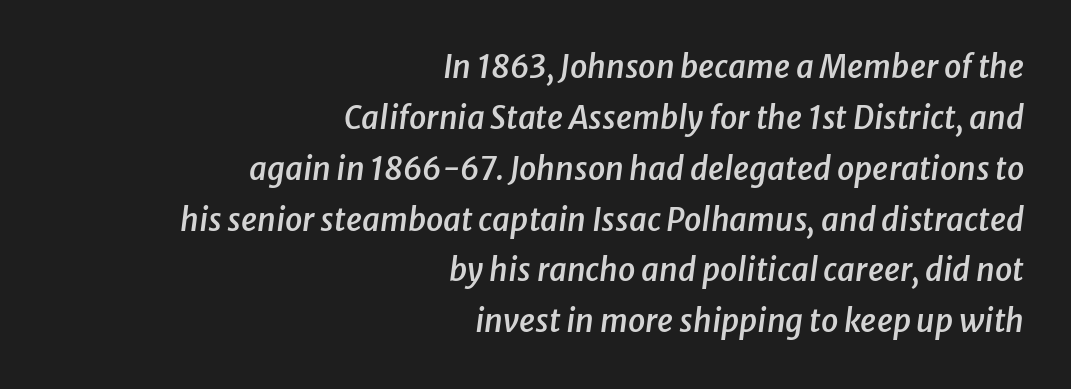
{"italic": "yes", "lean": "right", "slant_degrees": 8, "bold": "semi", "weight": "semibold", "width": "normal", "stroke_contrast": "low", "x_height": "medium", "monospaced": "no", "underline": "no", "align": "right", "line_spacing": "normal", "line_spacing_ratio": 1.64, "letter_spacing": "normal", "letter_spacing_em": 0.0, "glyph_px": 31}
